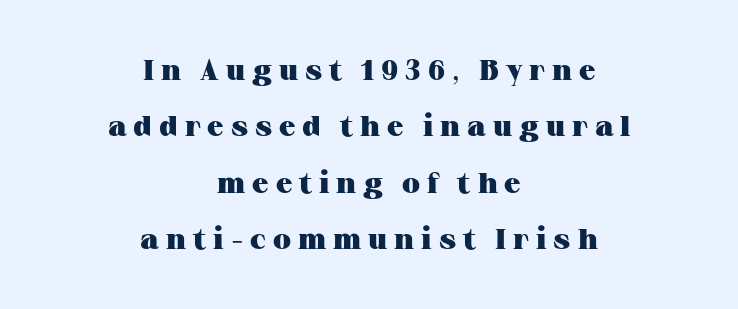
{"serif": "yes", "italic": "no", "bold": "yes", "weight": "heavy", "width": "wide", "stroke_contrast": "medium", "x_height": "medium", "monospaced": "no", "underline": "no", "align": "center", "line_spacing": "loose", "line_spacing_ratio": 1.94, "letter_spacing": "wide", "letter_spacing_em": 0.24, "glyph_px": 29}
